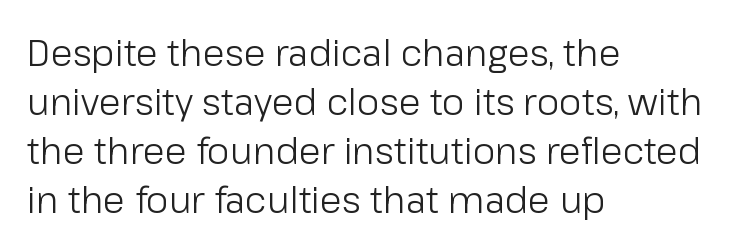
{"serif": "no", "italic": "no", "bold": "no", "weight": "light", "width": "normal", "stroke_contrast": "low", "x_height": "medium", "monospaced": "no", "underline": "no", "align": "left", "line_spacing": "normal", "line_spacing_ratio": 1.36, "letter_spacing": "normal", "letter_spacing_em": 0.0, "glyph_px": 36}
